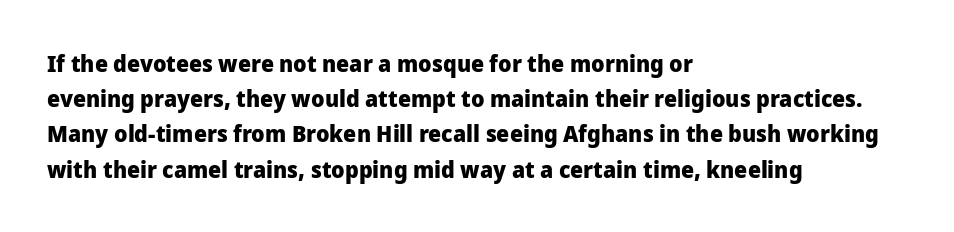
Each new line begins a customary step beneath the previous one. This rendering leaves character spacing at its baseline value. The lettering stays uniformly vertical, giving the passage a roman look. This rendering features lettering with no underline. A student would call this left alignment; a typographer would say flush left, rag right. Is the type bold? Yes — the strokes are clearly thick and heavy.
